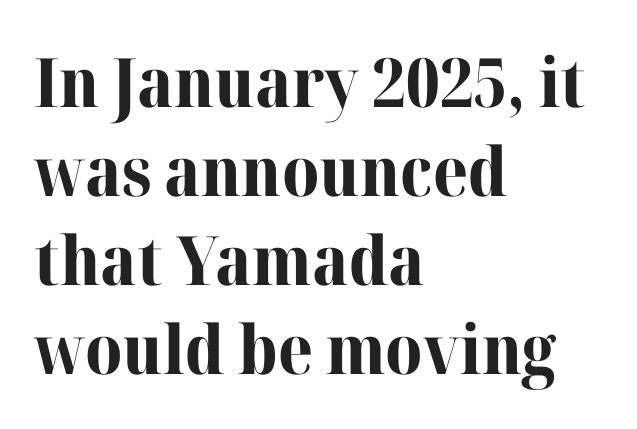
{"serif": "yes", "italic": "no", "bold": "yes", "weight": "bold", "width": "normal", "stroke_contrast": "high", "x_height": "medium", "monospaced": "no", "underline": "no", "align": "left", "line_spacing": "normal", "line_spacing_ratio": 1.31, "letter_spacing": "normal", "letter_spacing_em": 0.0, "glyph_px": 68}
